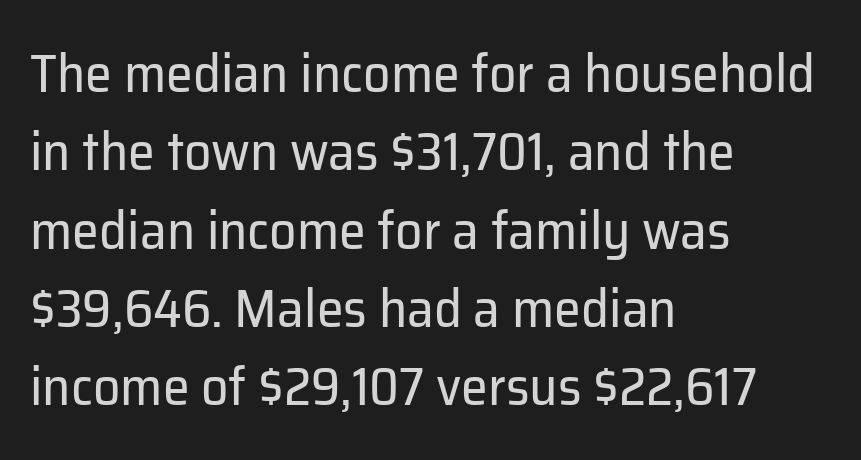
Each letter's strokes conclude bluntly, with no projecting serifs. Does the leading feel generous? No, just average. Here the designer chose a conventional face with non-uniform glyph widths. Letter spacing: default. The gap between lines stays unmarked. Teacher's note: observe the even left margin — that is flush-left alignment.
